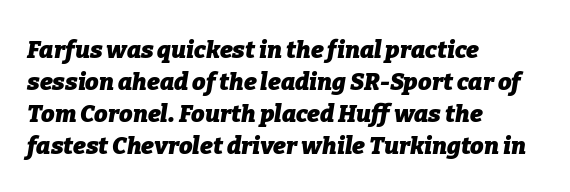
Decoration check: the copy has no underline. Rows of type keep a routine distance in the vertical direction. Every row of glyphs begins at an identical x-position on the left. Rendered with sloped, italic letterforms.
